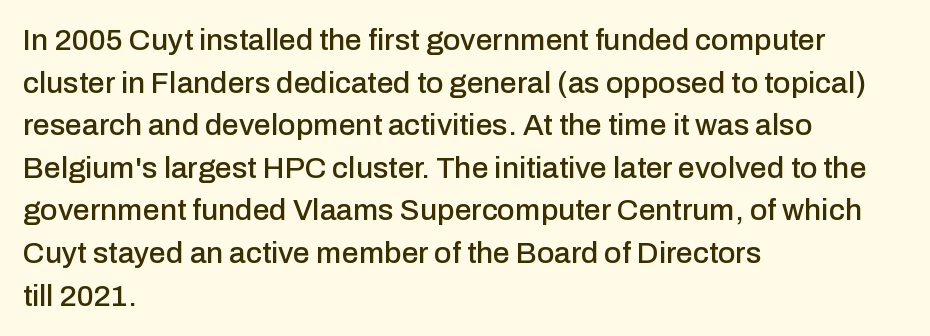
The horizontal fit of the characters is conventional and even. This is roman type, the default non-slanted kind. Note: no serifs on the glyphs. The designer left line spacing at the default. This sample has the flowing, uneven cadence of proportional lettering. Left-aligned paragraph, ragged on the right.
